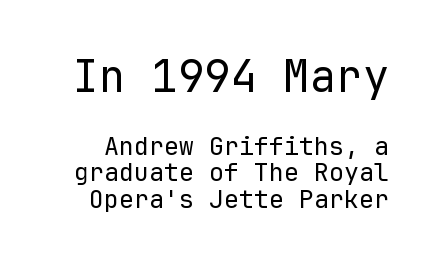
No feet cap the strokes, marking this as sans-serif type. Each new line begins almost immediately beneath the previous one. Inter-character spacing is left at the font's built-in metrics. The face used here is monospaced, like something from a code editor. In terms of posture, this sample is upright. Think standard paragraph weight, or any step lighter than that.
